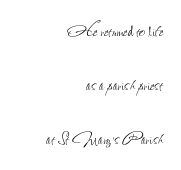
{"bold": "no", "underline": "no", "align": "right", "line_spacing": "loose", "line_spacing_ratio": 2.46, "letter_spacing": "normal", "letter_spacing_em": 0.0, "glyph_px": 22}
